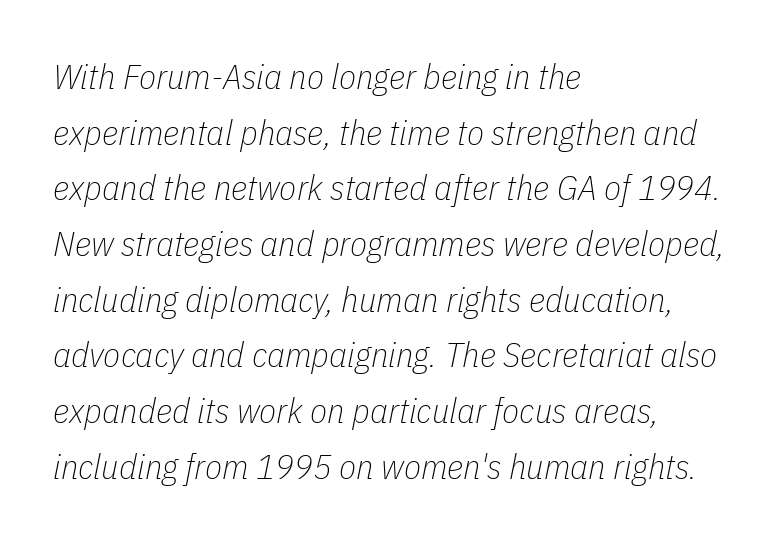
Q: Is the text bold? A: No.
Q: Is the text italic (slanted)? A: Yes, it leans right by about 11 degrees.
Q: Is the text underlined? A: No.
Q: How is the paragraph aligned? A: Left-aligned.
Q: Is the spacing between letters normal or unusually wide? A: Normal.
Q: Is the spacing between lines tight, normal or loose? A: Normal.
Q: Width (condensed, normal, or wide)? A: Condensed.
Q: Stroke contrast? A: Low.
Q: x-height? A: Medium.
Q: Monospaced? A: No.
